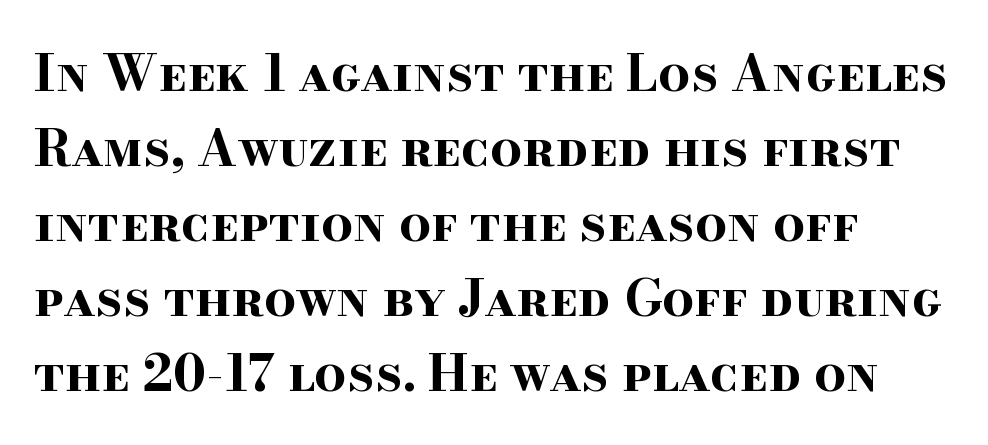
Q: Is the text bold? A: Yes.
Q: Is the text italic (slanted)? A: No, it is upright.
Q: Is the typeface a serif or a sans-serif typeface? A: Serif.
Q: Is the text underlined? A: No.
Q: How is the paragraph aligned? A: Left-aligned.
Q: Is the spacing between letters normal or unusually wide? A: Normal.
Q: Is the spacing between lines tight, normal or loose? A: Normal.
Q: Width (condensed, normal, or wide)? A: Wide.
Q: Stroke contrast? A: High.
Q: x-height? A: Small.
Q: Monospaced? A: No.
